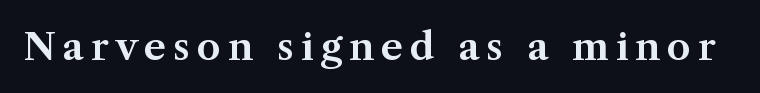
Q: Is the text italic (slanted)? A: No, it is upright.
Q: Is the typeface a serif or a sans-serif typeface? A: Serif.
Q: Is the text underlined? A: No.
Q: Width (condensed, normal, or wide)? A: Normal.
Q: Stroke contrast? A: Medium.
Q: x-height? A: Medium.
Q: Monospaced? A: No.
